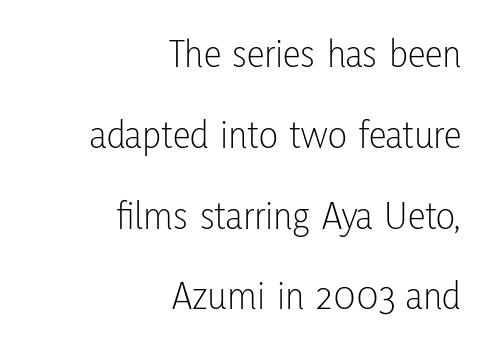
The image shows 40 px light, condensed sans-serif type, upright; set right-aligned, loose line spacing (2.02x), normal letter spacing, not underlined; low stroke contrast and a medium x-height.
